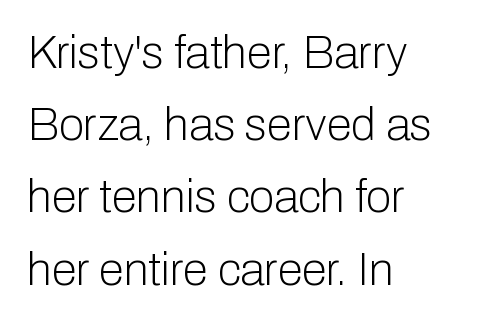
Here the designer chose a conventional face with non-uniform glyph widths. The rows are spaced the way most documents space them. Honestly, there is no underline to notice here at all. Is this a sans? Yes — the strokes have no serifs.
